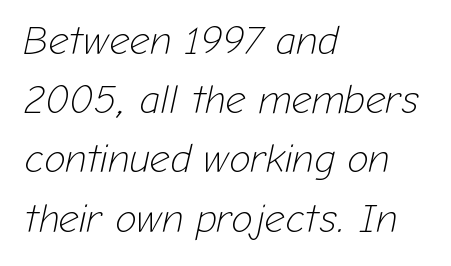
Unmarked baselines from the first word to the last. Whoever set this chose a conventional vertical rhythm. Standard letterfit; no display-style spreading of the glyphs. The lettering tilts uniformly, giving the passage an italic look.
